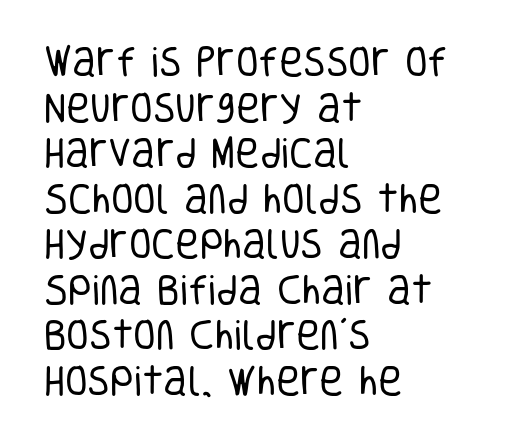
{"serif": "no", "italic": "no", "bold": "no", "weight": "regular", "width": "condensed", "stroke_contrast": "low", "x_height": "large", "monospaced": "no", "underline": "no", "align": "left", "line_spacing": "normal", "line_spacing_ratio": 1.38, "letter_spacing": "normal", "letter_spacing_em": 0.0, "glyph_px": 33}
